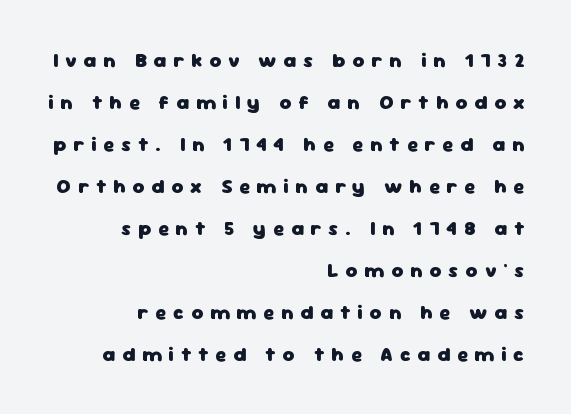
Words appear elongated and porous because spacing is wide. The axis of the letterforms is exactly vertical. In terms of weight, the rendering is a true, heavy bold. The ragged edge is on the left, which tells us the setting is flush right.
